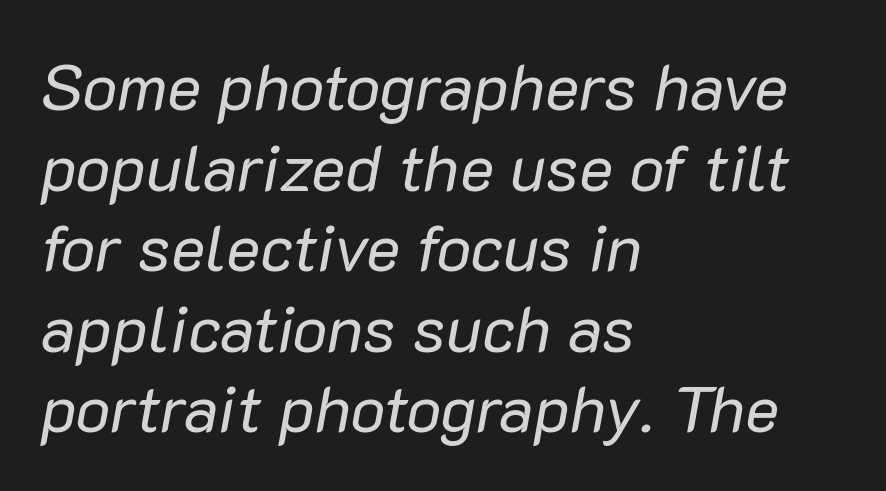
{"italic": "yes", "lean": "right", "slant_degrees": 10, "bold": "no", "weight": "regular", "width": "normal", "stroke_contrast": "low", "x_height": "medium", "monospaced": "no", "underline": "no", "align": "left", "line_spacing_ratio": 1.24, "letter_spacing": "normal", "letter_spacing_em": 0.0, "glyph_px": 65}
